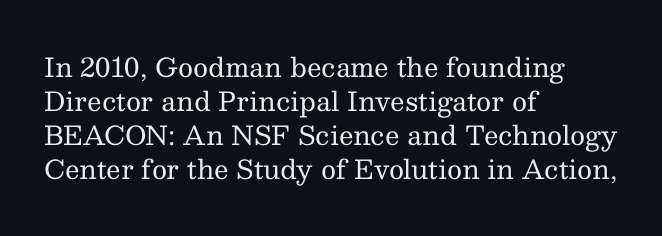
The image shows 26 px text type, upright; set left-aligned, normal line spacing (1.31x), normal letter spacing, not underlined.
